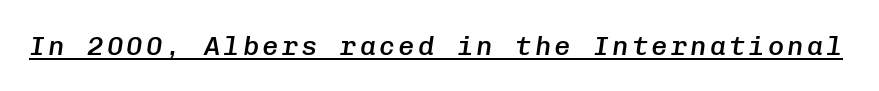
The whole block is typeset with a tilt. Has an underline been added? It has. Weight: semibold (demi).
